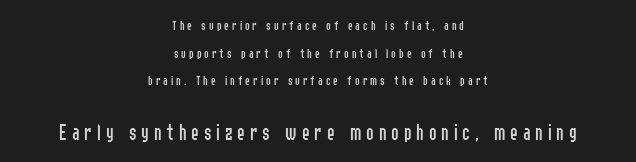
Typeset on center — no edge is straight. A typesetter would call this heavily tracked-out type. Interline gaps are noticeably wide in this sample. Block two is the big one; block one sits smaller above it. Nothing heavy about these letters — not bold at all.
